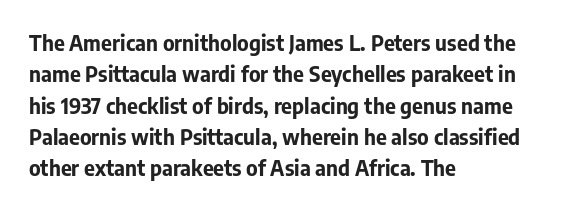
{"italic": "no", "bold": "yes", "underline": "no", "align": "left", "line_spacing": "normal", "line_spacing_ratio": 1.49, "letter_spacing": "normal", "letter_spacing_em": 0.0, "glyph_px": 21}
